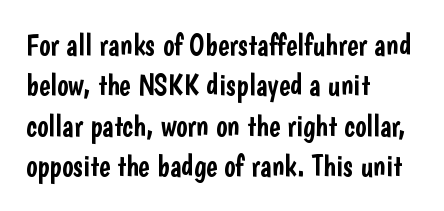
Q: Is the text italic (slanted)? A: No, it is upright.
Q: Is the typeface a serif or a sans-serif typeface? A: Sans-serif.
Q: Is the text underlined? A: No.
Q: How is the paragraph aligned? A: Left-aligned.
Q: Is the spacing between letters normal or unusually wide? A: Normal.
Q: Is the spacing between lines tight, normal or loose? A: Normal.
Q: Width (condensed, normal, or wide)? A: Condensed.
Q: Stroke contrast? A: Low.
Q: x-height? A: Medium.
Q: Monospaced? A: No.
